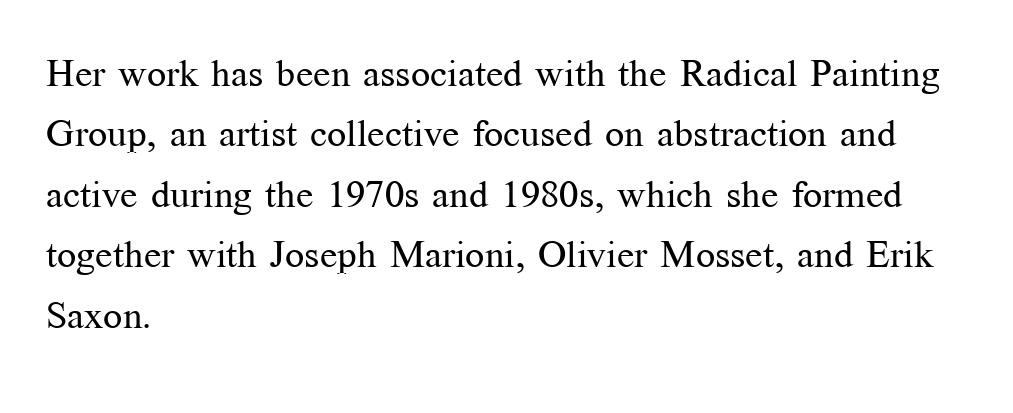
Q: Is the text bold? A: No.
Q: Is the text italic (slanted)? A: No, it is upright.
Q: Is the typeface a serif or a sans-serif typeface? A: Serif.
Q: Is the text underlined? A: No.
Q: How is the paragraph aligned? A: Left-aligned.
Q: Is the spacing between letters normal or unusually wide? A: Normal.
Q: Is the spacing between lines tight, normal or loose? A: Normal.
Q: Width (condensed, normal, or wide)? A: Normal.
Q: Stroke contrast? A: Medium.
Q: x-height? A: Medium.
Q: Monospaced? A: No.
